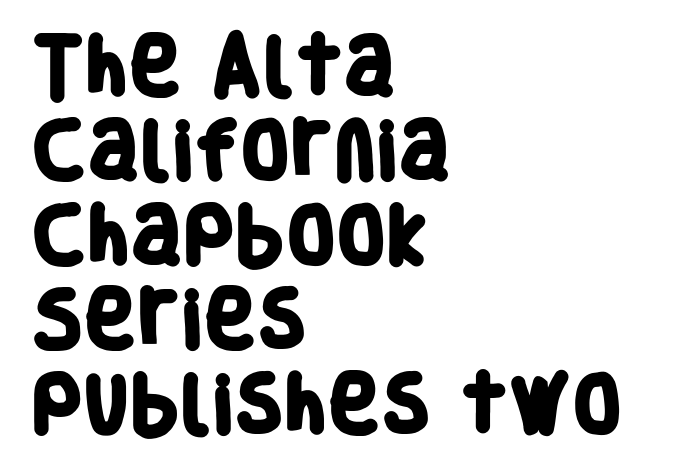
Q: Is the text bold? A: Yes.
Q: Is the typeface a serif or a sans-serif typeface? A: Sans-serif.
Q: Is the text underlined? A: No.
Q: How is the paragraph aligned? A: Left-aligned.
Q: Is the spacing between letters normal or unusually wide? A: Normal.
Q: Is the spacing between lines tight, normal or loose? A: Normal.
Q: Width (condensed, normal, or wide)? A: Condensed.
Q: Stroke contrast? A: Low.
Q: x-height? A: Large.
Q: Monospaced? A: No.
